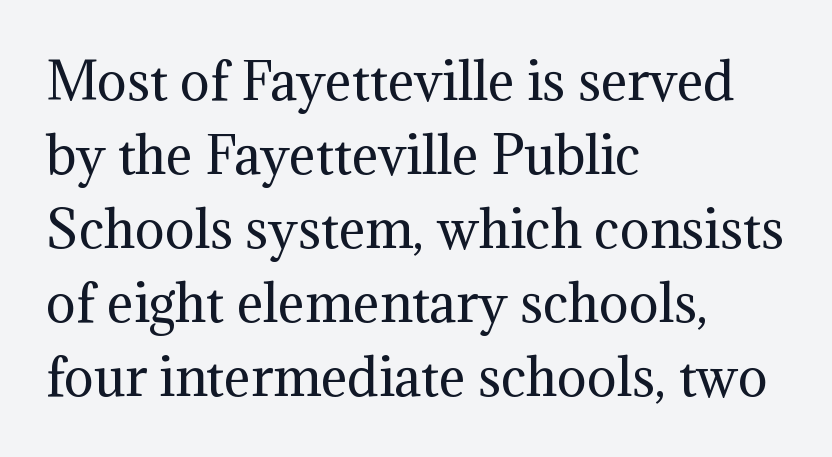
Baseline-to-baseline distance is the conventional proportion of letter height. The weight would be labelled regular, book, light, or lighter still. Reading down the block, your eye returns to a fixed left position each line. Varying glyph widths throughout — classic text-font behaviour. A typesetter would mark this as roman, not italic.
